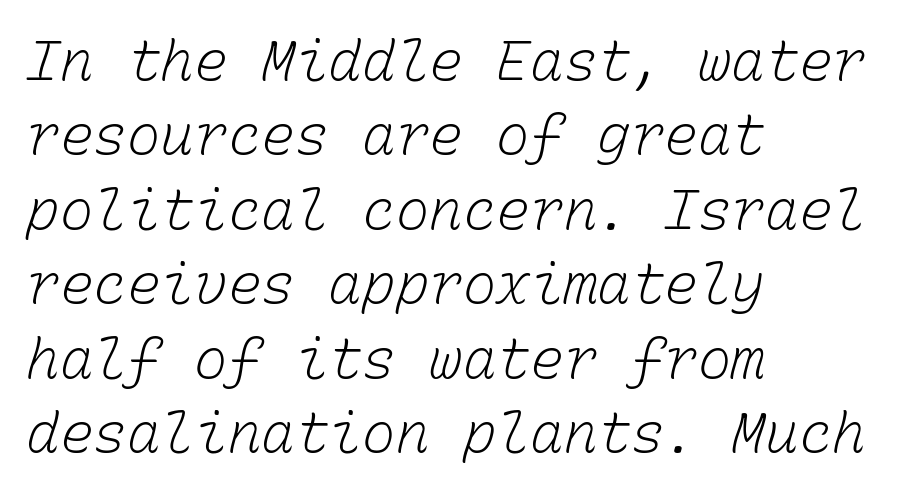
The image shows 56 px light type, monospaced; set left-aligned, normal line spacing (1.33x), normal letter spacing, not underlined; low stroke contrast and a medium x-height.
